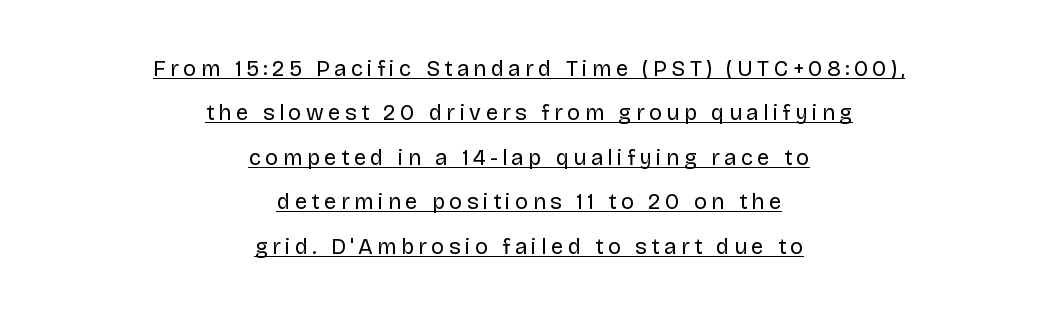
Q: Is the text bold? A: No.
Q: Is the text italic (slanted)? A: No, it is upright.
Q: Is the text underlined? A: Yes.
Q: How is the paragraph aligned? A: Centered.
Q: Is the spacing between letters normal or unusually wide? A: Unusually wide.
Q: Is the spacing between lines tight, normal or loose? A: Loose.
